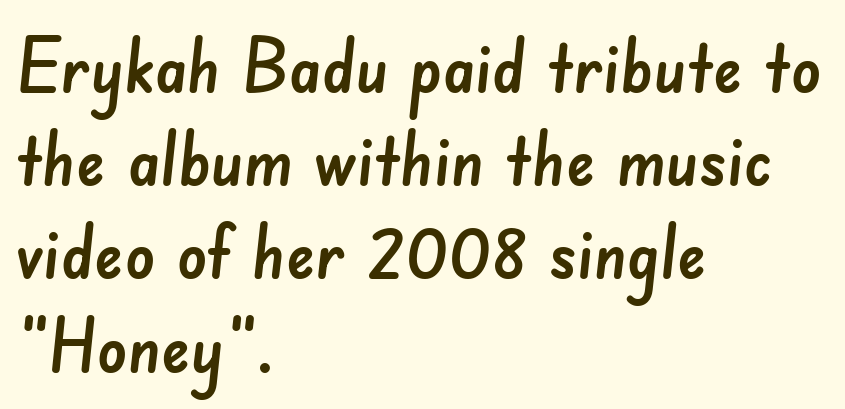
{"serif": "no", "width": "normal", "stroke_contrast": "low", "x_height": "small", "monospaced": "no", "underline": "no", "align": "left", "line_spacing": "normal", "line_spacing_ratio": 1.26, "letter_spacing": "normal", "letter_spacing_em": 0.0, "glyph_px": 74}
